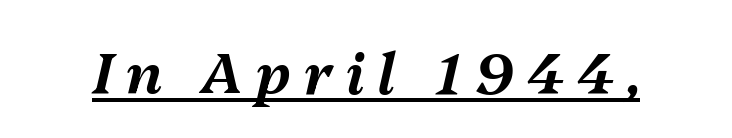
Q: Is the text italic (slanted)? A: Yes, it leans right by about 13 degrees.
Q: Is the text underlined? A: Yes.
Q: Is the spacing between letters normal or unusually wide? A: Unusually wide.
Q: Width (condensed, normal, or wide)? A: Normal.
Q: Stroke contrast? A: Medium.
Q: x-height? A: Medium.
Q: Monospaced? A: No.
